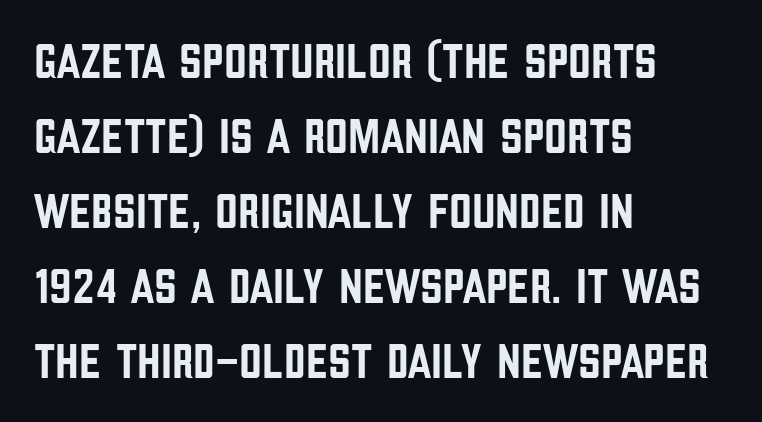
{"serif": "no", "italic": "no", "width": "condensed", "stroke_contrast": "low", "x_height": "large", "monospaced": "no", "underline": "no", "align": "left", "line_spacing": "normal", "line_spacing_ratio": 1.5, "letter_spacing": "normal", "letter_spacing_em": 0.0, "glyph_px": 50}
